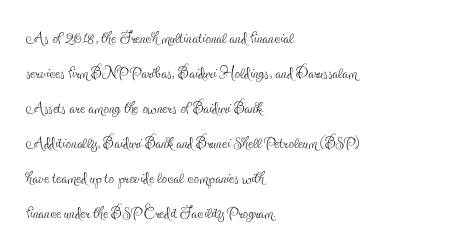
Q: Is the text bold? A: No.
Q: Is the text underlined? A: No.
Q: How is the paragraph aligned? A: Left-aligned.
Q: Is the spacing between letters normal or unusually wide? A: Normal.
Q: Is the spacing between lines tight, normal or loose? A: Normal.
